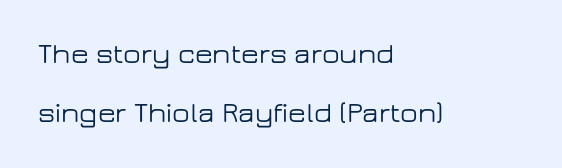
{"serif": "no", "italic": "no", "width": "wide", "stroke_contrast": "low", "x_height": "medium", "monospaced": "no", "underline": "no", "align": "left", "line_spacing": "loose", "line_spacing_ratio": 2.03, "letter_spacing": "normal", "letter_spacing_em": 0.0, "glyph_px": 29}
